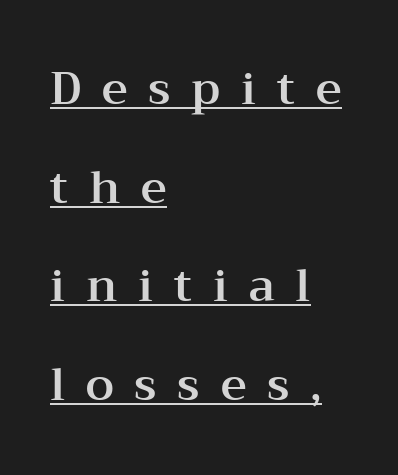
Compared with typical paragraphs, the rows here are farther apart. Note the varied advance widths — an 'i' is clearly narrower than an 'm'. The paragraph shown leans on its left margin. Style check: upright.
